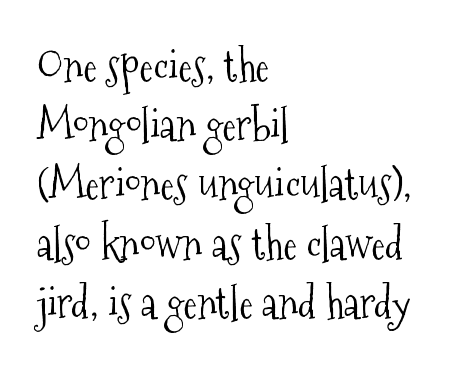
Anything drawn beneath the words? Only blank space. The passage shown stacks its lines at a standard gap. Style check: upright. Horizontally, the lines are justified to the leading edge only. Ink coverage per letter is moderate at most. Letterform terminals end in serifs throughout the passage.
